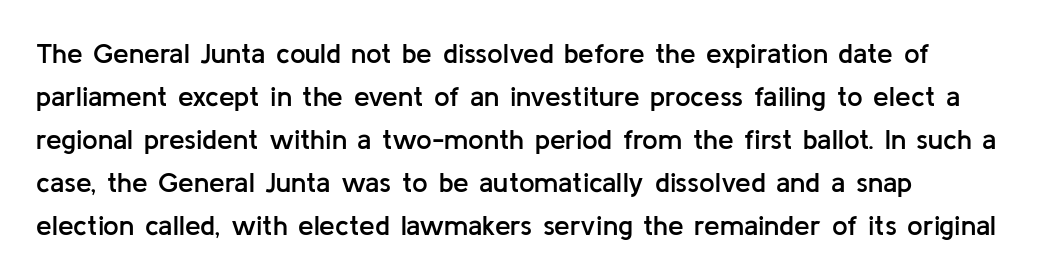
{"serif": "no", "italic": "no", "bold": "semi", "weight": "semibold", "width": "normal", "stroke_contrast": "low", "x_height": "medium", "monospaced": "no", "underline": "no", "align": "left", "line_spacing": "normal", "line_spacing_ratio": 1.54, "letter_spacing": "normal", "letter_spacing_em": 0.0, "glyph_px": 28}
